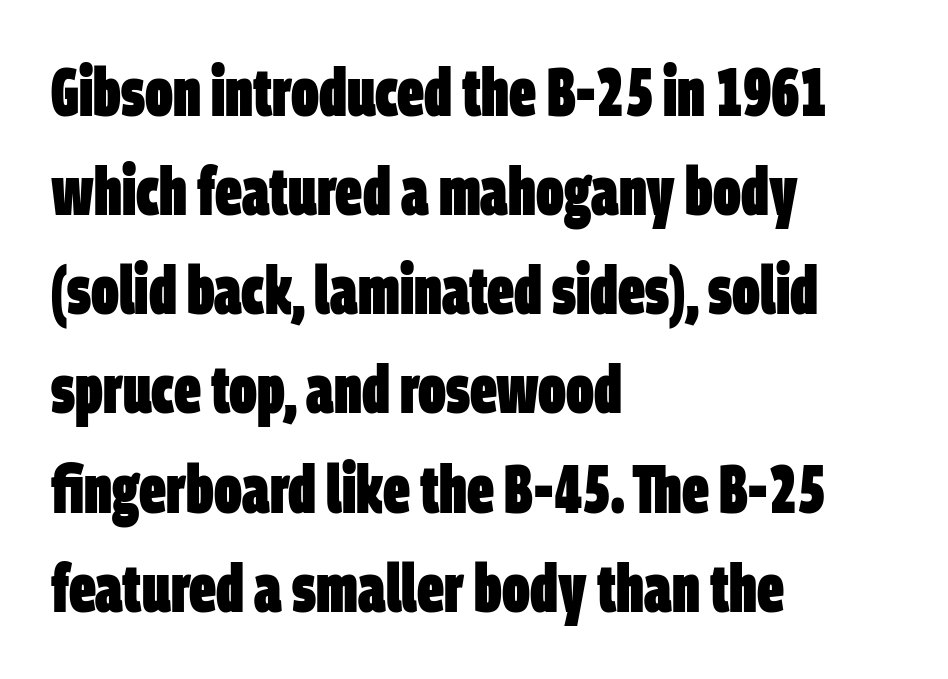
The image shows 67 px heavy, condensed sans-serif type; set left-aligned, normal line spacing (1.48x), normal letter spacing, not underlined; low stroke contrast and a large x-height.
